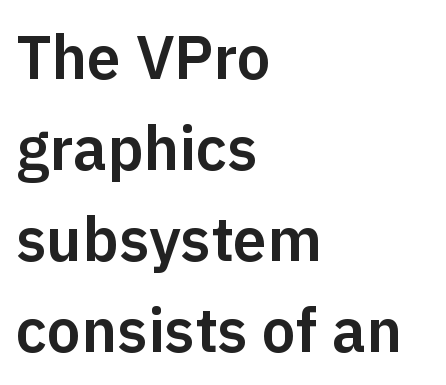
The image shows 61 px sans-serif type, upright; set left-aligned, normal line spacing (1.49x), normal letter spacing, not underlined; low stroke contrast and a medium x-height.
